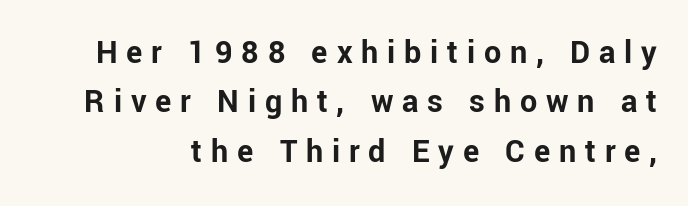
I'd call this a sans setting — the letters go barefoot. The type sits square on the baseline with zero lean. As a designer I'd log this as weight 700, bold. The lines sit at an ordinary, default distance from one another. Any mark beneath the type? The region is blank.
